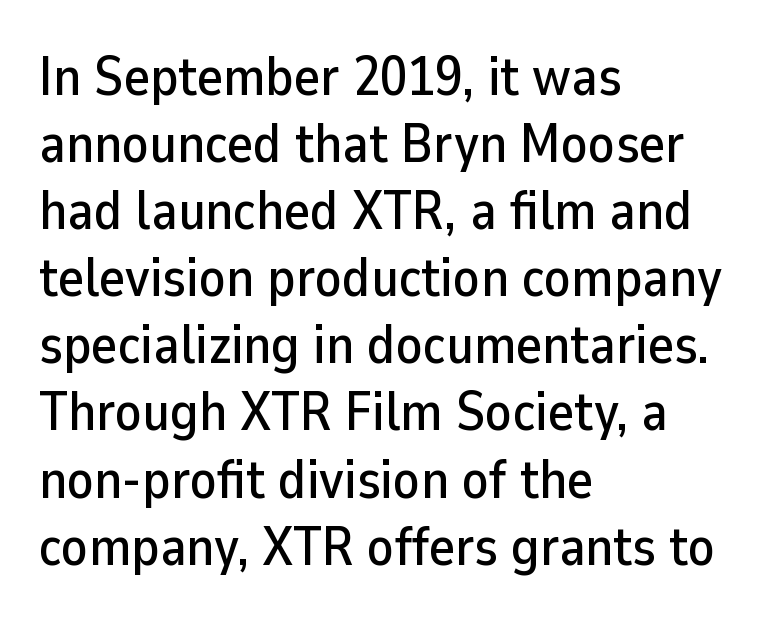
Notice how the stems are strictly vertical — no italics here. Only glyphs here, with clear space below each row. Look at the tracking — it's just the regular setting, nothing added. Spacing verdict: proportional, widths tailored to each character. The letters carry no serifs — their stems end cleanly without finishing strokes. The typesetter chose a ragged-right arrangement here.
